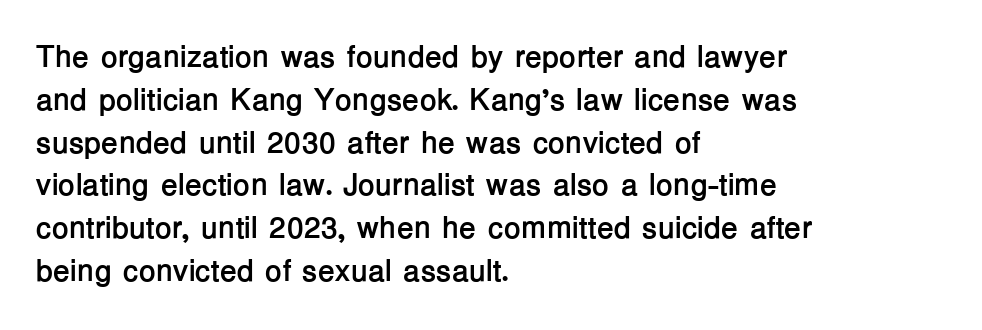
Q: Is the text bold? A: Yes.
Q: Is the text italic (slanted)? A: No, it is upright.
Q: Is the typeface a serif or a sans-serif typeface? A: Sans-serif.
Q: Is the text underlined? A: No.
Q: How is the paragraph aligned? A: Left-aligned.
Q: Is the spacing between letters normal or unusually wide? A: Normal.
Q: Is the spacing between lines tight, normal or loose? A: Normal.
Q: Width (condensed, normal, or wide)? A: Normal.
Q: Stroke contrast? A: Low.
Q: x-height? A: Medium.
Q: Monospaced? A: No.
